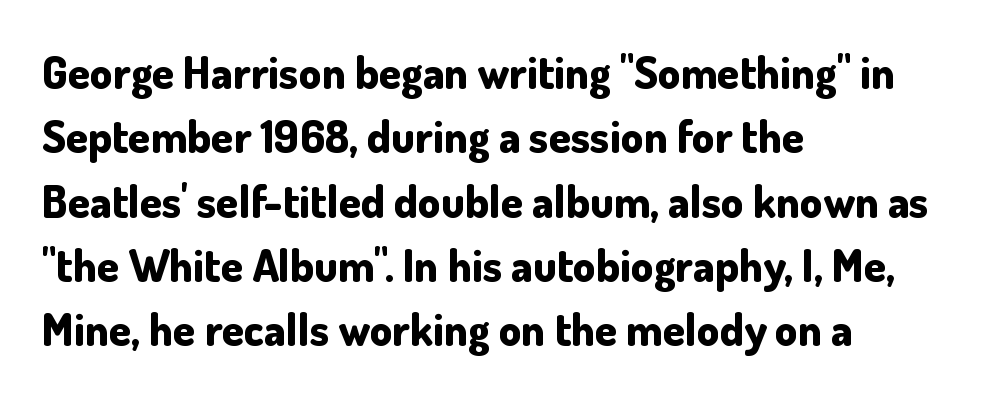
The image shows 45 px bold sans-serif type, upright; set left-aligned, normal line spacing (1.43x), normal letter spacing, not underlined; low stroke contrast and a small x-height.
